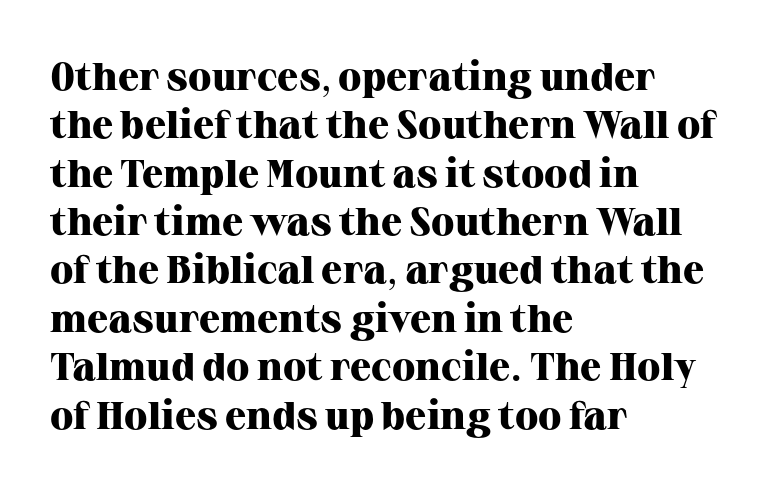
Look at the tracking — it's just the regular setting, nothing added. All the whitespace from short lines collects on the right. The type family on display is of the serif kind. Varying glyph widths throughout — classic text-font behaviour. The glyphs are unaccompanied by any horizontal stroke below them. No italicization has been applied; the sample stays upright.
